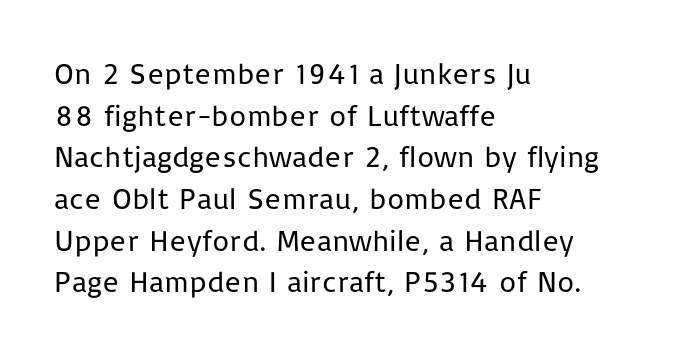
{"serif": "no", "italic": "no", "bold": "no", "weight": "regular", "width": "normal", "stroke_contrast": "low", "x_height": "medium", "monospaced": "no", "underline": "no", "align": "left", "line_spacing": "normal", "line_spacing_ratio": 1.39, "letter_spacing": "normal", "letter_spacing_em": 0.0, "glyph_px": 30}
